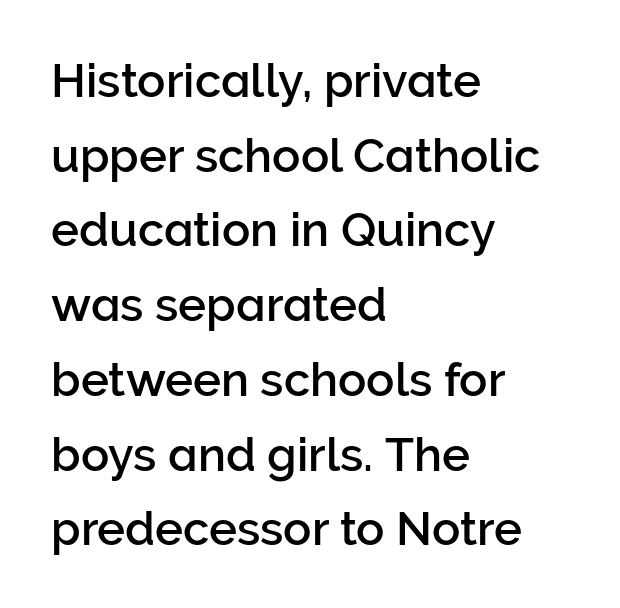
{"serif": "no", "italic": "no", "width": "normal", "stroke_contrast": "low", "x_height": "medium", "monospaced": "no", "underline": "no", "align": "left", "line_spacing": "normal", "line_spacing_ratio": 1.59, "letter_spacing": "normal", "letter_spacing_em": 0.0, "glyph_px": 47}
